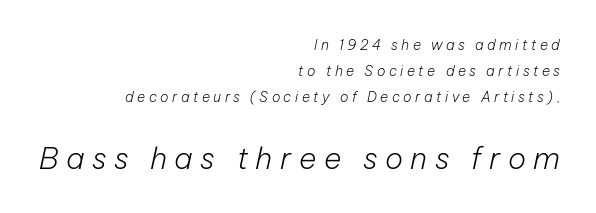
Tall strokes in this sample are angled rather than plumb. The typesetter chose a ragged-left arrangement here. This is not heavy type; no bold has been used. Students, note that the glyphs here are deliberately spaced far apart. Clear beneath every line of the passage.
